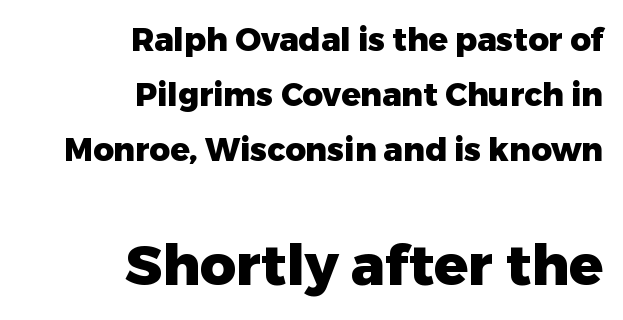
Nothing unusual about the tracking: characters are spaced as the font intends. The glyphs have the mass of a bold cut. Stroke terminals: plain, sans-serif. Only glyphs here, with clear space below each row. This is roman type, the default non-slanted kind.
